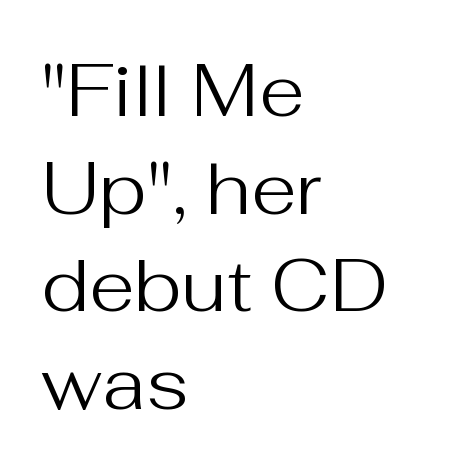
Q: Is the text bold? A: No.
Q: Is the text italic (slanted)? A: No, it is upright.
Q: Is the typeface a serif or a sans-serif typeface? A: Sans-serif.
Q: Is the text underlined? A: No.
Q: How is the paragraph aligned? A: Left-aligned.
Q: Is the spacing between letters normal or unusually wide? A: Normal.
Q: Is the spacing between lines tight, normal or loose? A: Normal.
Q: Width (condensed, normal, or wide)? A: Normal.
Q: Stroke contrast? A: Medium.
Q: x-height? A: Medium.
Q: Monospaced? A: No.
